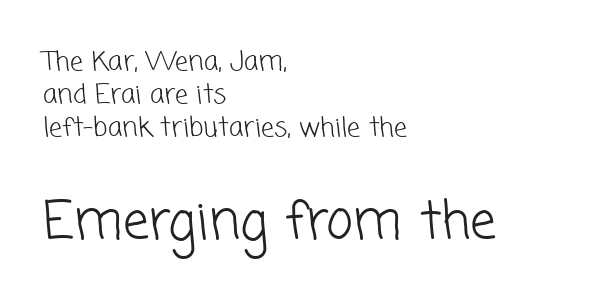
Q: Is the text bold? A: No.
Q: Is the typeface a serif or a sans-serif typeface? A: Sans-serif.
Q: Is the text underlined? A: No.
Q: How is the paragraph aligned? A: Left-aligned.
Q: Is the spacing between letters normal or unusually wide? A: Normal.
Q: Is the spacing between lines tight, normal or loose? A: Normal.
Q: Which block of text is set in a larger size, the first (top) or the second (bottom)? A: The second (bottom) one.
Q: Width (condensed, normal, or wide)? A: Normal.
Q: Stroke contrast? A: Low.
Q: x-height? A: Medium.
Q: Monospaced? A: No.
